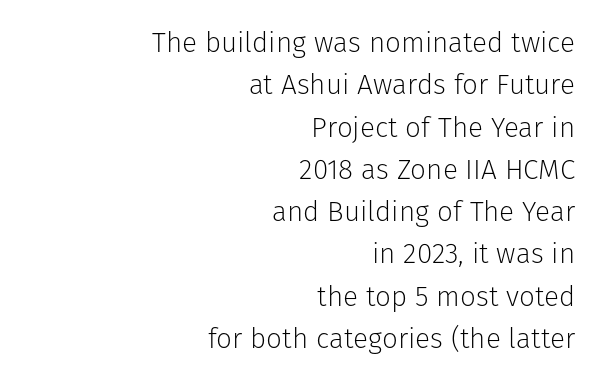
{"serif": "no", "italic": "no", "bold": "no", "weight": "light", "width": "normal", "stroke_contrast": "low", "x_height": "medium", "monospaced": "no", "underline": "no", "align": "right", "line_spacing": "normal", "line_spacing_ratio": 1.51, "letter_spacing": "normal", "letter_spacing_em": 0.0, "glyph_px": 28}
